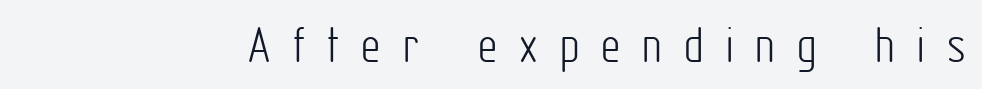
Plain, unruled lines of type. The letters stand straight up with perfectly vertical stems. Type style note: lacks serifs. Compared with typical body copy, the letter spacing here is much looser. You could not count columns in this text — the font is proportionally spaced. The strokes are not fattened; the text isn't bold.
